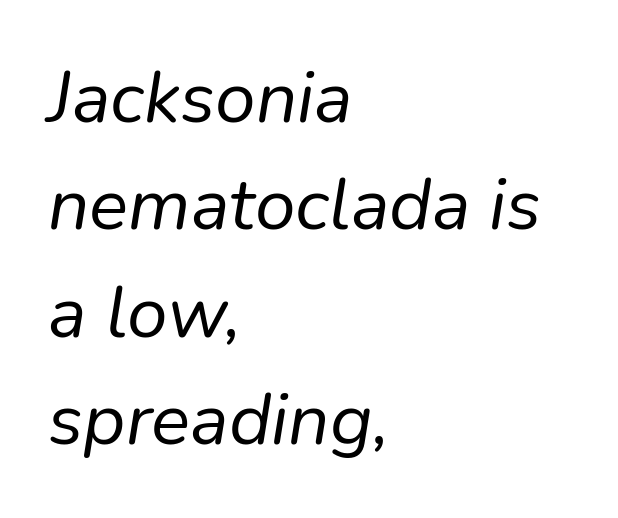
The image shows 73 px regular-weight type, italic (leaning right); set left-aligned, normal line spacing (1.47x), normal letter spacing, not underlined; low stroke contrast and a medium x-height.
